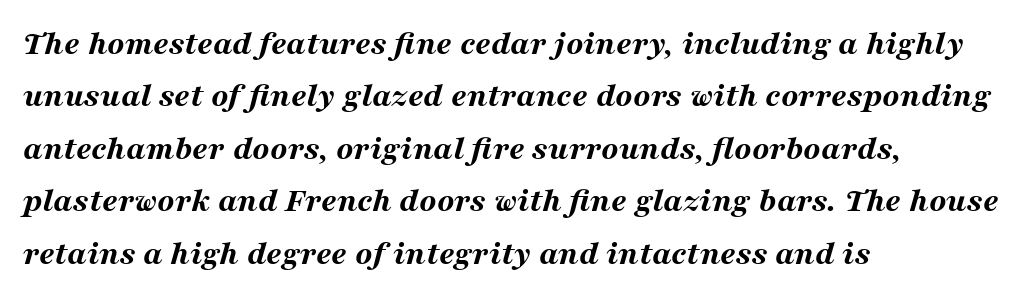
The image shows 35 px bold, wide type, italic (leaning right); set left-aligned, normal line spacing (1.5x), normal letter spacing, not underlined; medium stroke contrast and a medium x-height.
